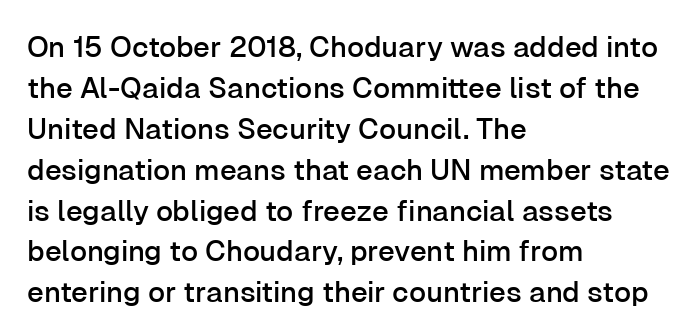
Q: Is the text italic (slanted)? A: No, it is upright.
Q: Is the typeface a serif or a sans-serif typeface? A: Sans-serif.
Q: Is the text underlined? A: No.
Q: How is the paragraph aligned? A: Left-aligned.
Q: Is the spacing between letters normal or unusually wide? A: Normal.
Q: Is the spacing between lines tight, normal or loose? A: Normal.
Q: Width (condensed, normal, or wide)? A: Normal.
Q: Stroke contrast? A: Low.
Q: x-height? A: Medium.
Q: Monospaced? A: No.
